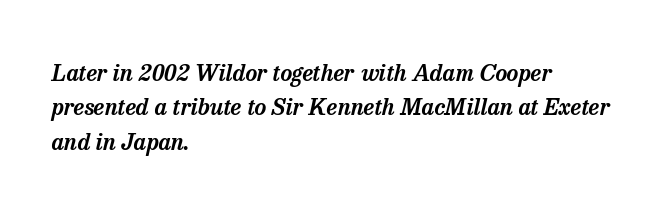
Layout note: lines flush left. Any mark beneath the type? The region is blank. Reading down the column, the eye jumps a familiar distance to each next line. The specimen reads as italic at a glance. Between one letter and the next there's only the usual sliver of space.
